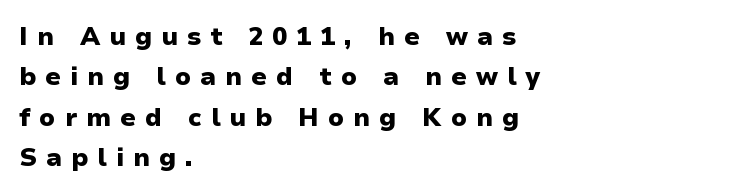
The image shows 25 px bold type, upright; set left-aligned, normal line spacing (1.62x), unusually wide letter spacing (+0.36 em), not underlined.
